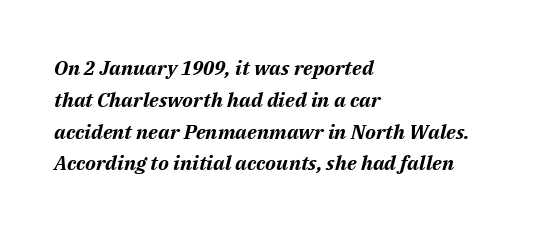
{"italic": "yes", "lean": "right", "slant_degrees": 14, "bold": "yes", "underline": "no", "align": "left", "line_spacing": "normal", "line_spacing_ratio": 1.59, "letter_spacing": "normal", "letter_spacing_em": 0.0, "glyph_px": 20}
